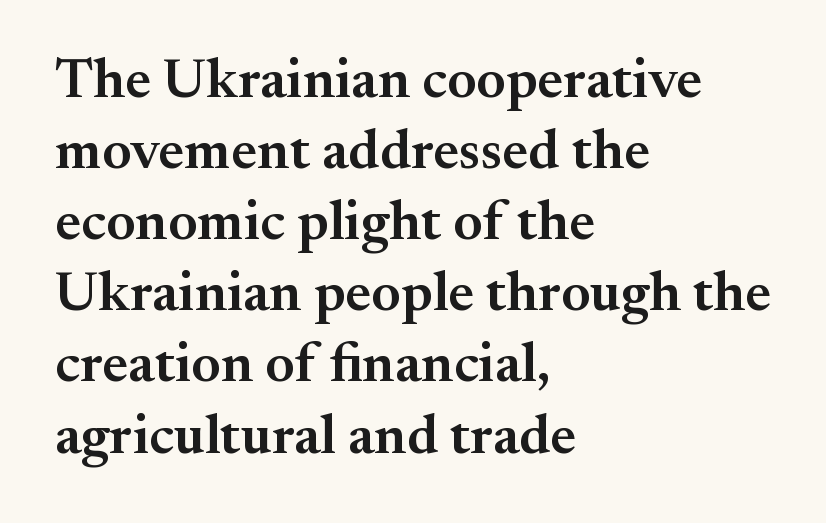
Q: Is the text bold? A: Semi-bold.
Q: Is the text italic (slanted)? A: No, it is upright.
Q: Is the typeface a serif or a sans-serif typeface? A: Serif.
Q: Is the text underlined? A: No.
Q: How is the paragraph aligned? A: Left-aligned.
Q: Is the spacing between letters normal or unusually wide? A: Normal.
Q: Is the spacing between lines tight, normal or loose? A: Normal.
Q: Width (condensed, normal, or wide)? A: Normal.
Q: Stroke contrast? A: Medium.
Q: x-height? A: Small.
Q: Monospaced? A: No.
